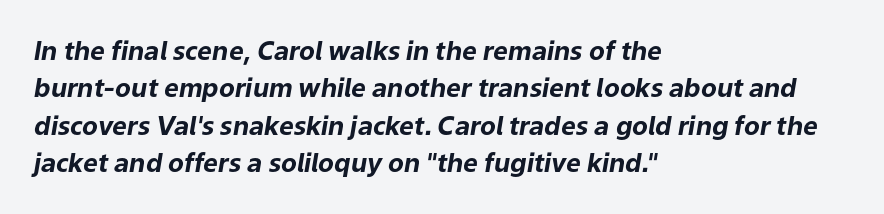
Q: Is the text bold? A: Yes.
Q: Is the text italic (slanted)? A: Yes, it leans right by about 9 degrees.
Q: Is the text underlined? A: No.
Q: How is the paragraph aligned? A: Left-aligned.
Q: Is the spacing between letters normal or unusually wide? A: Normal.
Q: Is the spacing between lines tight, normal or loose? A: Normal.
